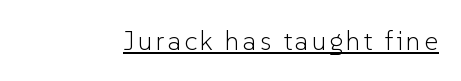
This is not heavy type; no bold has been used. A roman cut, with each character standing at attention. Is there an underline? Yes — a line sits under the letters.
